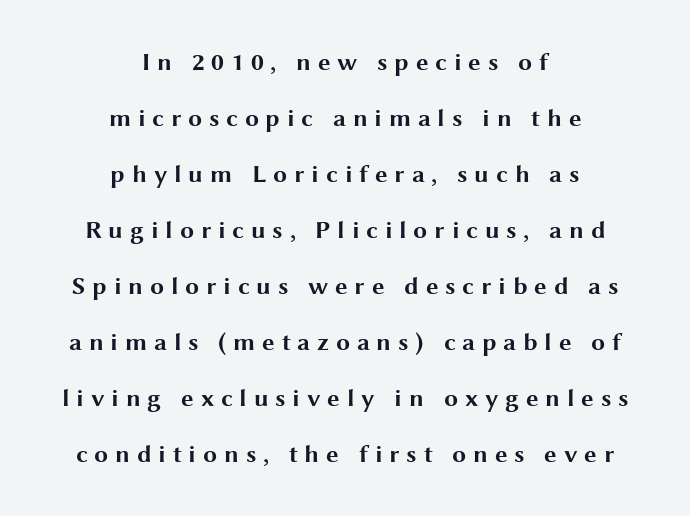
If you measured baseline to baseline, you'd find a long distance. The lettering stays uniformly vertical, giving the passage a roman look. Horizontal alignment here is central, giving a formal, balanced look. What weight is shown? A full bold with thick strokes. Check the space under the baseline: it is left empty. Students, note that the glyphs here are deliberately spaced far apart.
